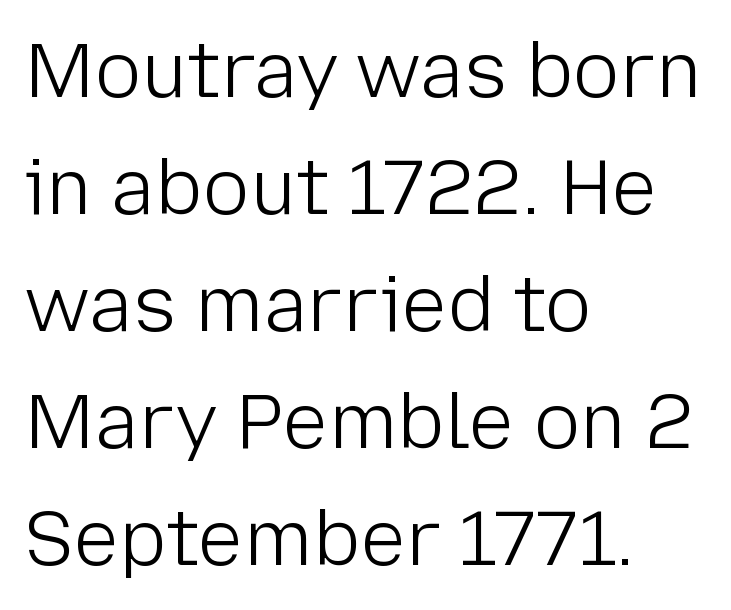
Is there any slant? The stems are plumb. Weight class: somewhere from thin through regular. These lines are rendered in a variable-pitch font. The tracking reads as untouched default to a designer's eye. The paragraph has a hard left edge and a soft right edge.
